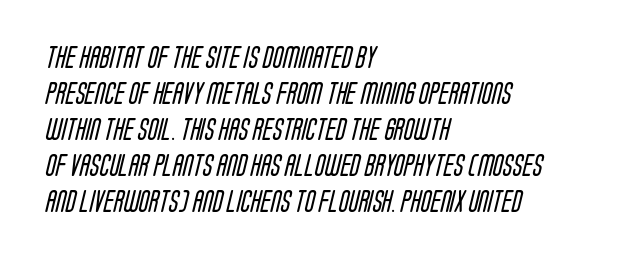
The image shows 23 px text type; set left-aligned, normal line spacing (1.57x), normal letter spacing, not underlined.
